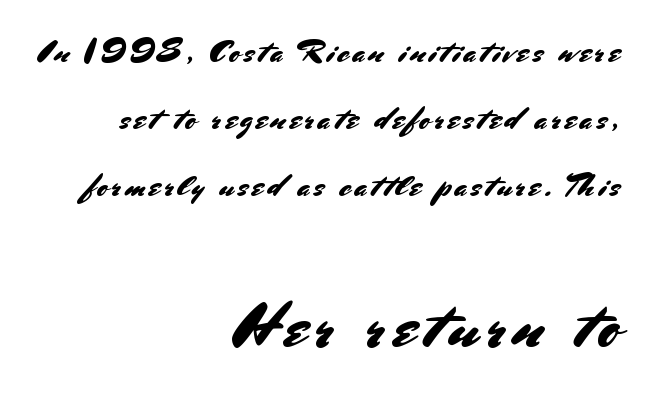
Q: Is the text italic (slanted)? A: Yes.
Q: Is the typeface a serif or a sans-serif typeface? A: Sans-serif.
Q: Is the text underlined? A: No.
Q: How is the paragraph aligned? A: Right-aligned.
Q: Is the spacing between lines tight, normal or loose? A: Loose.
Q: Which block of text is set in a larger size, the first (top) or the second (bottom)? A: The second (bottom) one.
Q: Width (condensed, normal, or wide)? A: Normal.
Q: Stroke contrast? A: Medium.
Q: x-height? A: Small.
Q: Monospaced? A: No.
